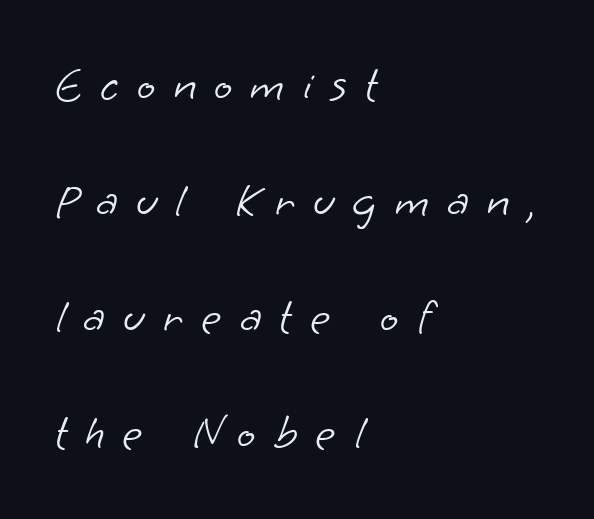
Q: Is the text bold? A: No.
Q: Is the typeface a serif or a sans-serif typeface? A: Sans-serif.
Q: Is the text underlined? A: No.
Q: How is the paragraph aligned? A: Left-aligned.
Q: Is the spacing between letters normal or unusually wide? A: Unusually wide.
Q: Is the spacing between lines tight, normal or loose? A: Loose.
Q: Width (condensed, normal, or wide)? A: Normal.
Q: Stroke contrast? A: Low.
Q: x-height? A: Small.
Q: Monospaced? A: No.
